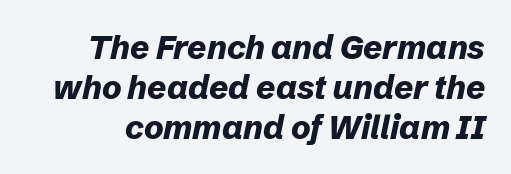
Q: Is the text bold? A: Yes.
Q: Is the text italic (slanted)? A: Yes, it leans right by about 12 degrees.
Q: Is the text underlined? A: No.
Q: Is the spacing between letters normal or unusually wide? A: Normal.
Q: Width (condensed, normal, or wide)? A: Normal.
Q: Stroke contrast? A: Low.
Q: x-height? A: Medium.
Q: Monospaced? A: No.
